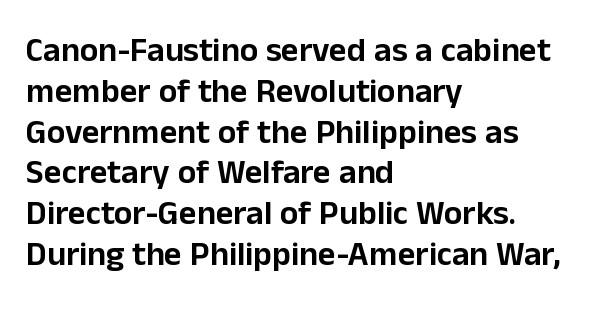
{"serif": "no", "italic": "no", "width": "normal", "stroke_contrast": "low", "x_height": "medium", "monospaced": "no", "underline": "no", "align": "left", "line_spacing_ratio": 1.2, "letter_spacing": "normal", "letter_spacing_em": 0.0, "glyph_px": 34}
